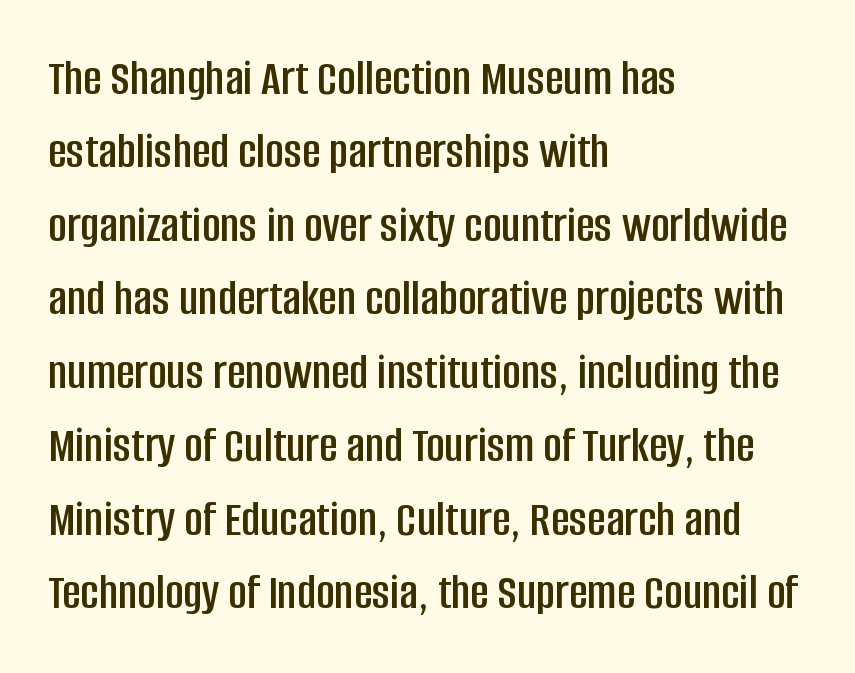
The tracking reads as untouched default to a designer's eye. A typesetter would call this proportional, since set widths differ per character. The line-height multiplier appears to be the usual default. Classification — sans serif.
